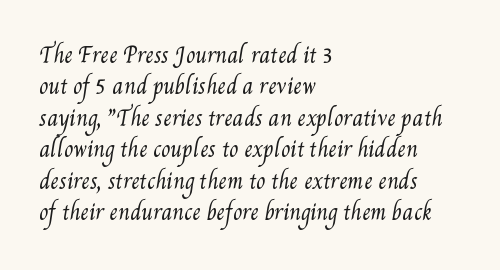
Horizontal alignment here is leftward, the default for most running prose. Inter-character spacing is left at the font's built-in metrics. The typeface has the unassuming heft of standard copy or less. Descender tails drop into unmarked territory. This sample keeps an unexceptional amount of space between lines.
